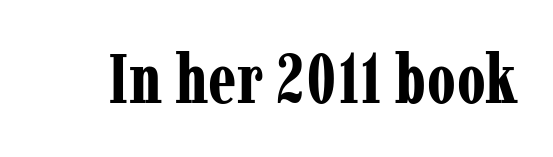
This is roman type, the default non-slanted kind. The rendering uses natural spacing where letterforms have individual widths. Here the glyphs are tracked normally, forming tight word shapes. I'd describe the lettering as bold — thick and assertive. Any mark beneath the type? The region is blank. Classification — serif.
